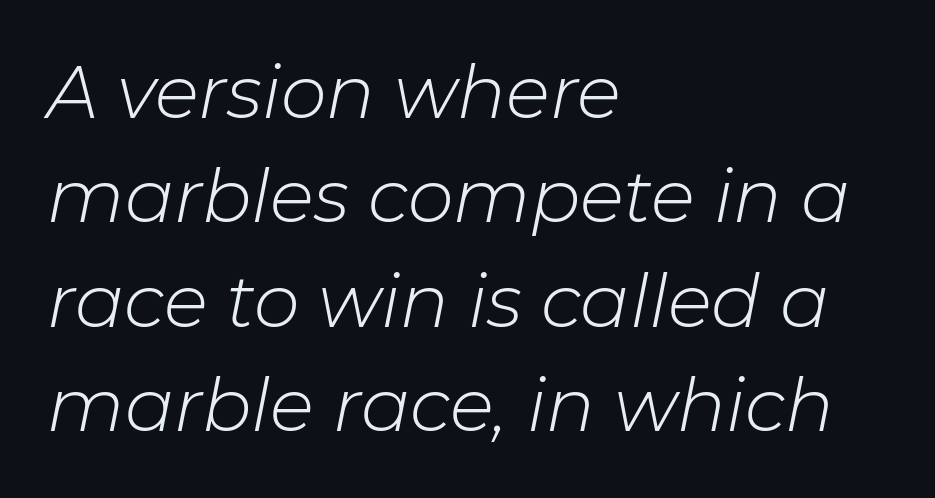
The image shows 73 px light type, italic (leaning right); set left-aligned, normal line spacing (1.43x), normal letter spacing, not underlined; low stroke contrast and a medium x-height.
